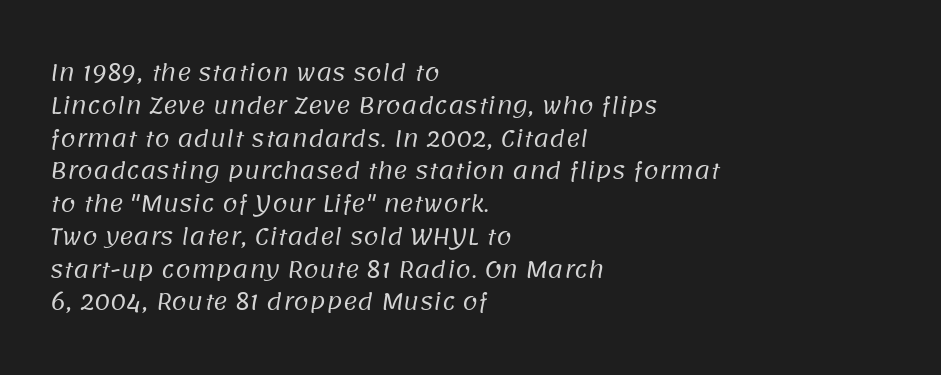
The image shows 22 px text type; set left-aligned, normal line spacing (1.49x), normal letter spacing, not underlined.
